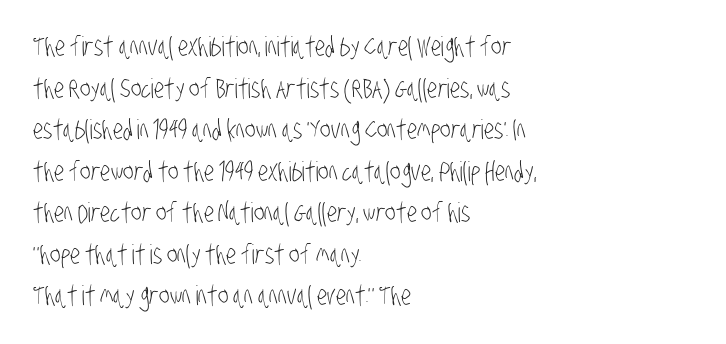
The image shows 27 px text type; set left-aligned, normal line spacing (1.54x), normal letter spacing, not underlined.
